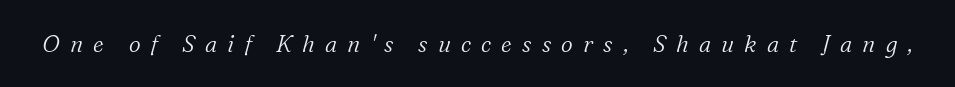
The axis of the letterforms is tilted away from vertical. A bare baseline throughout the passage. Observe the wide spacing: letters keep a clear distance from each other. The strokes carry an ordinary text weight at most.
